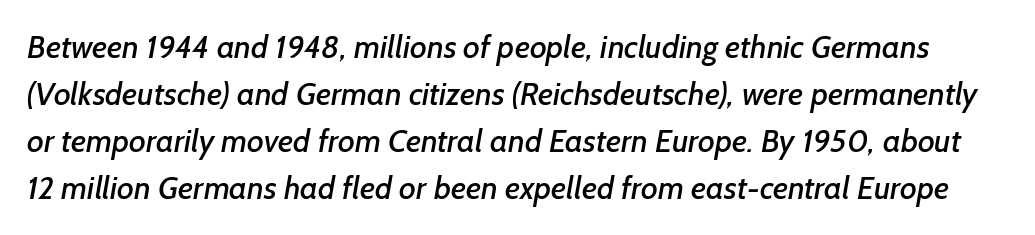
Spacing between characters is what you'd get straight out of the box. The font family rendered here belongs to the sans-serif group. Each letter keeps its own natural width here, so spacing adapts to shape. Normally led — the rows are evenly, conventionally spaced. Decoration check: the copy has no underline.
